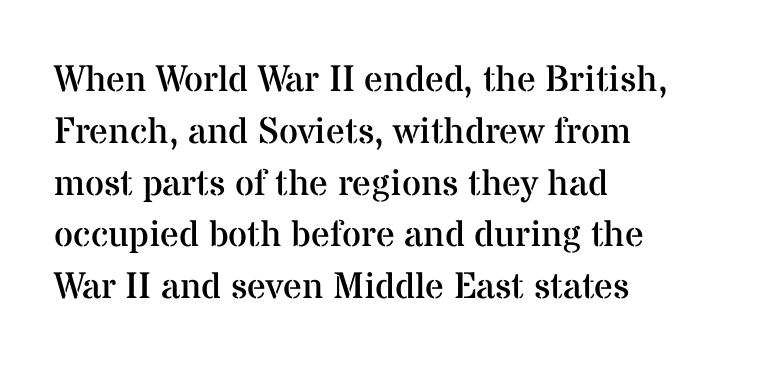
{"serif": "yes", "italic": "no", "bold": "no", "weight": "regular", "width": "normal", "stroke_contrast": "medium", "x_height": "medium", "monospaced": "no", "underline": "no", "align": "left", "line_spacing": "normal", "line_spacing_ratio": 1.4, "letter_spacing": "normal", "letter_spacing_em": 0.0, "glyph_px": 37}
